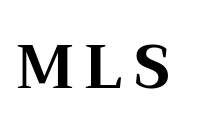
Q: Is the text bold? A: Yes.
Q: Is the text italic (slanted)? A: No, it is upright.
Q: Is the typeface a serif or a sans-serif typeface? A: Serif.
Q: Is the text underlined? A: No.
Q: Width (condensed, normal, or wide)? A: Wide.
Q: Stroke contrast? A: Medium.
Q: x-height? A: Medium.
Q: Monospaced? A: No.
